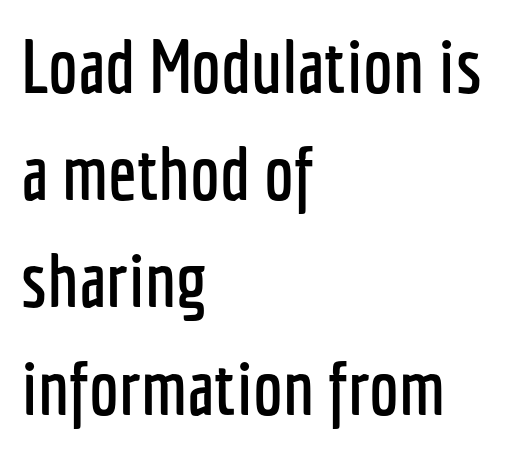
The image shows 75 px condensed sans-serif type, upright; set left-aligned, normal line spacing (1.43x), normal letter spacing, not underlined; low stroke contrast and a medium x-height.
